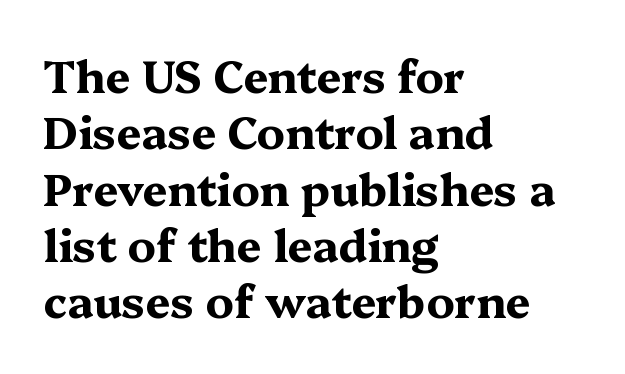
Words appear dense and cohesive because spacing is normal. Does the type have serifs? Yes, each stem ends in a small foot. Is this a fixed-width face? No — the glyphs have proportional, varying widths. If you measured baseline to baseline, you'd find a middling distance. Does the lettering tilt? It doesn't — this is upright.
